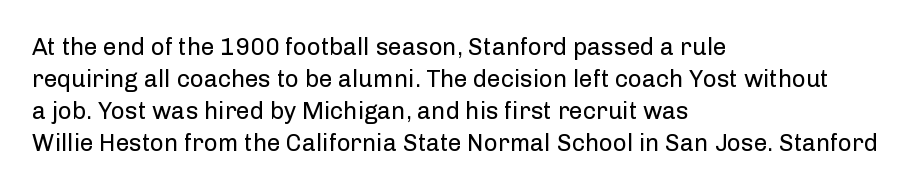
The image shows 24 px text type, upright; set left-aligned, normal line spacing (1.34x), normal letter spacing, not underlined.
